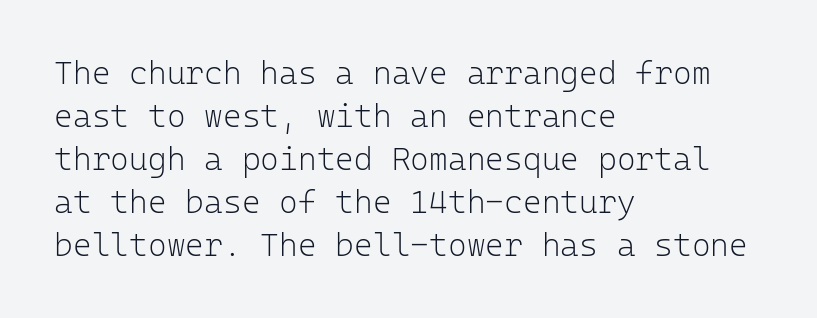
This sample has the even, mechanical cadence of fixed-width lettering. The passage shown has conventional tracking throughout. The font family rendered here belongs to the sans-serif group. Plain, unruled lines of type. The typesetter chose a ragged-right arrangement here. The passage shown is not bold in any degree.
